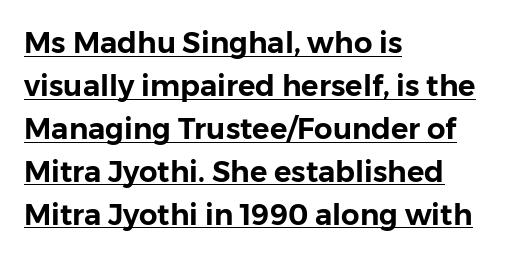
Notice how descenders clear the ascenders below comfortably — that's standard leading. The string is rendered with underlining switched on. Do the letters lean? They stand straight. Does extra space separate the letters? No, they use regular spacing.
